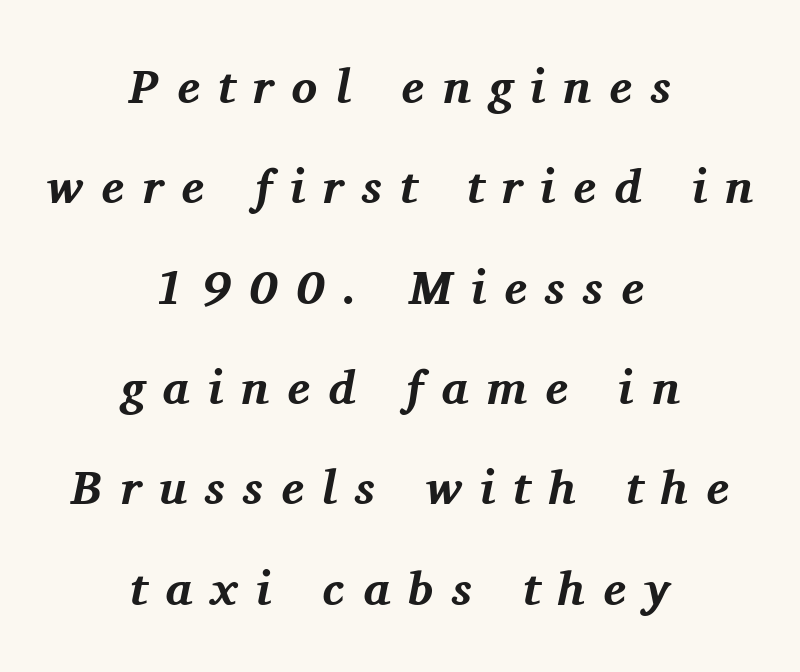
Varying glyph widths throughout — classic text-font behaviour. Teacher's note: observe the equal gaps on both sides — that is centered alignment. Does the leading feel generous? Absolutely, it's lavish. A typesetter would mark this as italic. Inter-character spacing is expanded well beyond the font's built-in metrics.
